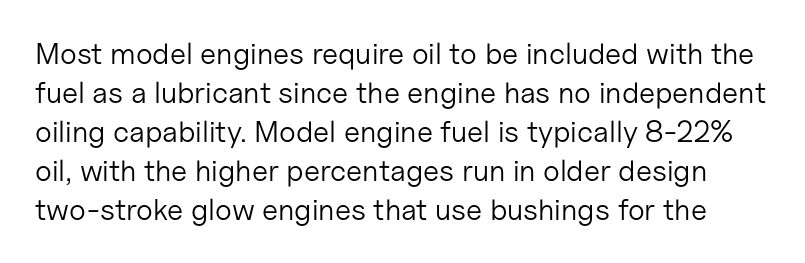
The image shows 30 px light sans-serif type, upright; set normal line spacing (1.3x), normal letter spacing, not underlined; low stroke contrast and a medium x-height.
